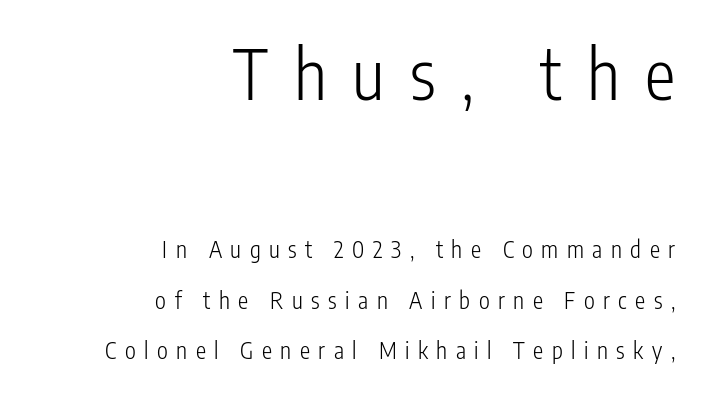
Q: Is the text bold? A: No.
Q: Is the text italic (slanted)? A: No, it is upright.
Q: Is the typeface a serif or a sans-serif typeface? A: Sans-serif.
Q: Is the text underlined? A: No.
Q: How is the paragraph aligned? A: Right-aligned.
Q: Is the spacing between letters normal or unusually wide? A: Unusually wide.
Q: Is the spacing between lines tight, normal or loose? A: Loose.
Q: Which block of text is set in a larger size, the first (top) or the second (bottom)? A: The first (top) one.
Q: Width (condensed, normal, or wide)? A: Condensed.
Q: Stroke contrast? A: Low.
Q: x-height? A: Medium.
Q: Monospaced? A: No.
